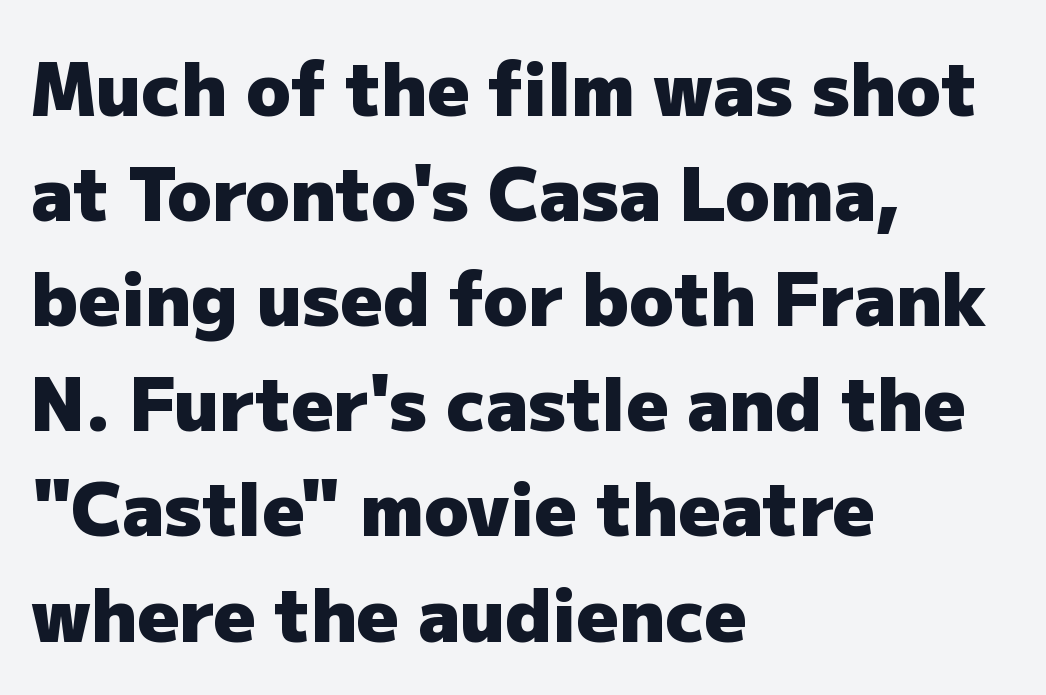
The image shows 73 px heavy sans-serif type, upright; set left-aligned, normal line spacing (1.44x), normal letter spacing, not underlined; low stroke contrast and a medium x-height.
